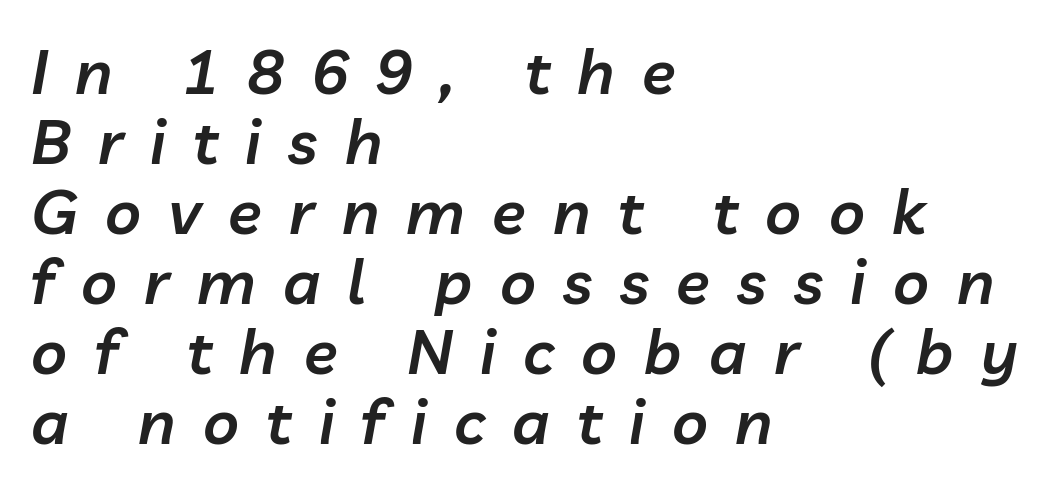
A bit beefed up — I'd call it semibold rather than bold. In terms of posture, this sample is oblique. Just letters on the line, the space beneath them empty. The line-height multiplier appears low, near solid setting.
